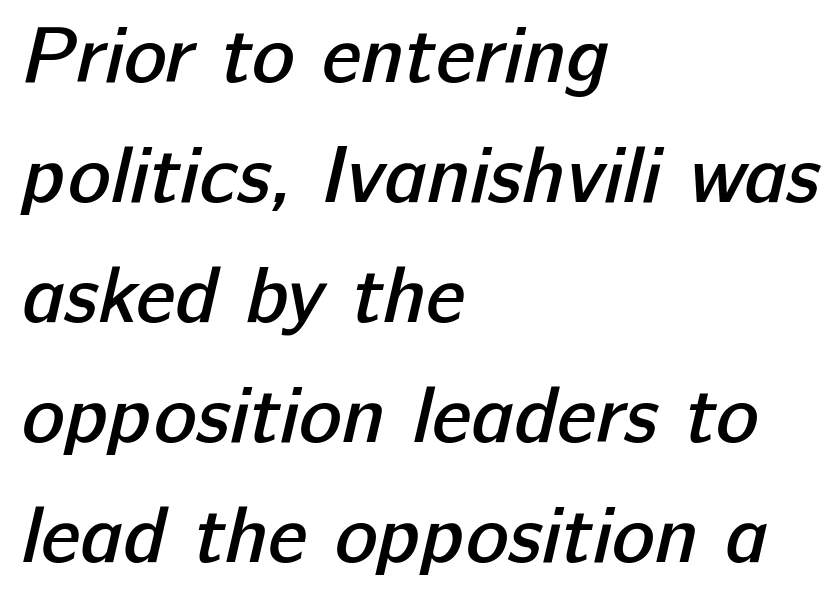
Q: Is the text bold? A: Semi-bold.
Q: Is the typeface a serif or a sans-serif typeface? A: Sans-serif.
Q: Is the text underlined? A: No.
Q: How is the paragraph aligned? A: Left-aligned.
Q: Is the spacing between letters normal or unusually wide? A: Normal.
Q: Is the spacing between lines tight, normal or loose? A: Normal.
Q: Width (condensed, normal, or wide)? A: Normal.
Q: Stroke contrast? A: Low.
Q: x-height? A: Medium.
Q: Monospaced? A: No.
